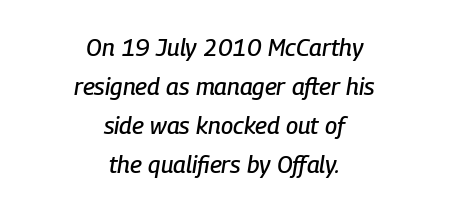
Q: Is the text italic (slanted)? A: Yes, it leans right by about 9 degrees.
Q: Is the text underlined? A: No.
Q: How is the paragraph aligned? A: Centered.
Q: Is the spacing between letters normal or unusually wide? A: Normal.
Q: Is the spacing between lines tight, normal or loose? A: Normal.
